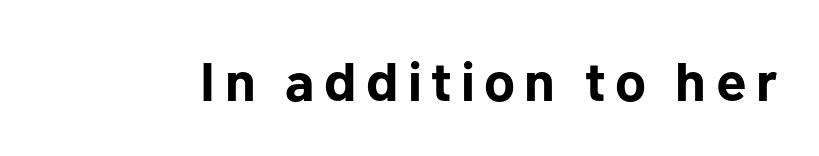
Q: Is the text bold? A: Yes.
Q: Is the text italic (slanted)? A: No, it is upright.
Q: Is the typeface a serif or a sans-serif typeface? A: Sans-serif.
Q: Is the text underlined? A: No.
Q: Width (condensed, normal, or wide)? A: Normal.
Q: Stroke contrast? A: Low.
Q: x-height? A: Medium.
Q: Monospaced? A: No.
